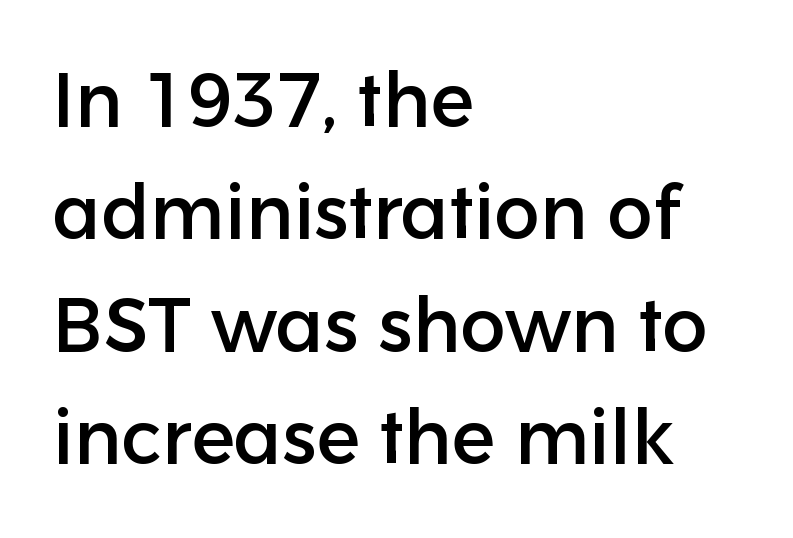
Short and long lines alike share a common starting point at left. Honestly, there is no underline to notice here at all. Quick note: not italic, upright. Character widths vary here, with narrow letters taking less room than wide ones. Students, note that the glyphs here touch the page at normal intervals. Classification — sans serif.
